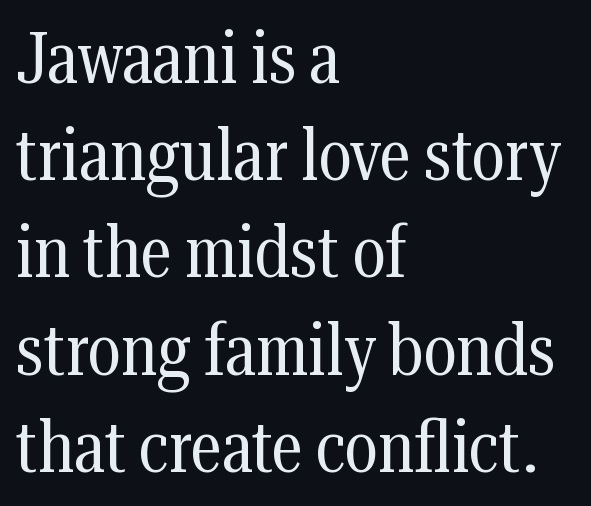
Q: Is the text bold? A: No.
Q: Is the text italic (slanted)? A: No, it is upright.
Q: Is the typeface a serif or a sans-serif typeface? A: Serif.
Q: Is the text underlined? A: No.
Q: How is the paragraph aligned? A: Left-aligned.
Q: Is the spacing between letters normal or unusually wide? A: Normal.
Q: Is the spacing between lines tight, normal or loose? A: Normal.
Q: Width (condensed, normal, or wide)? A: Condensed.
Q: Stroke contrast? A: Medium.
Q: x-height? A: Medium.
Q: Monospaced? A: No.
